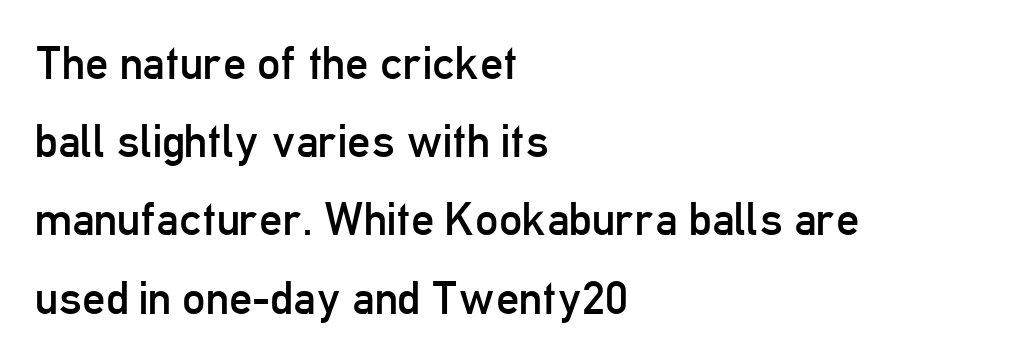
Q: Is the text bold? A: No.
Q: Is the text italic (slanted)? A: No, it is upright.
Q: Is the typeface a serif or a sans-serif typeface? A: Sans-serif.
Q: Is the text underlined? A: No.
Q: How is the paragraph aligned? A: Left-aligned.
Q: Is the spacing between letters normal or unusually wide? A: Normal.
Q: Is the spacing between lines tight, normal or loose? A: Normal.
Q: Width (condensed, normal, or wide)? A: Condensed.
Q: Stroke contrast? A: Low.
Q: x-height? A: Medium.
Q: Monospaced? A: No.
